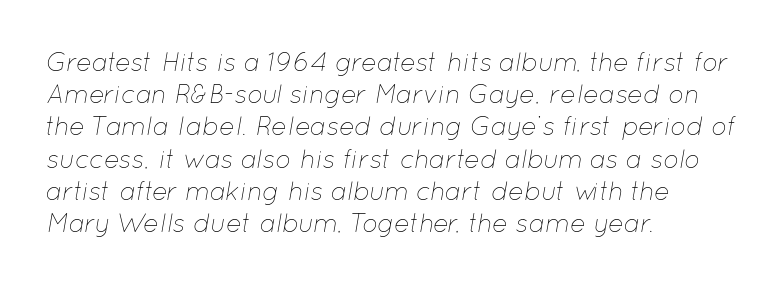
Leftover space on each line is placed entirely after the last word. Anything drawn beneath the words? Only blank space. The letters sit at their default tracking, neither squeezed nor spread. It's the slanting kind of type. The strokes carry an ordinary text weight at most.
